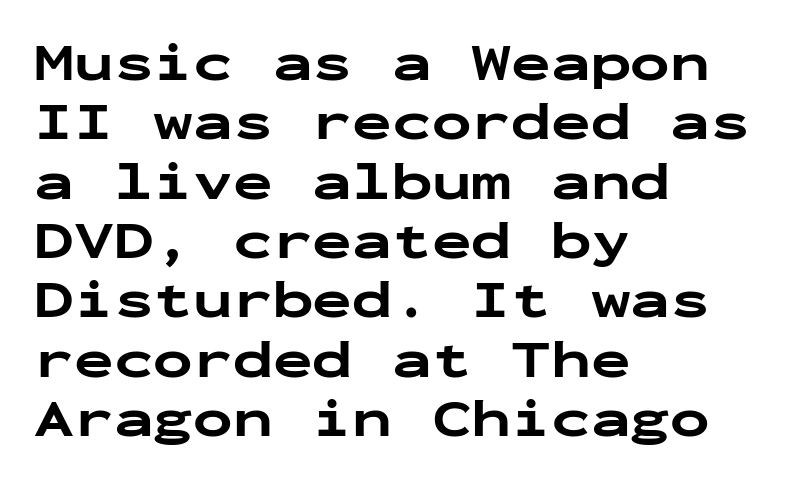
{"serif": "no", "italic": "no", "bold": "yes", "weight": "bold", "width": "wide", "stroke_contrast": "low", "x_height": "medium", "monospaced": "yes", "underline": "no", "align": "left", "line_spacing": "tight", "line_spacing_ratio": 1.12, "letter_spacing": "normal", "letter_spacing_em": 0.0, "glyph_px": 53}
